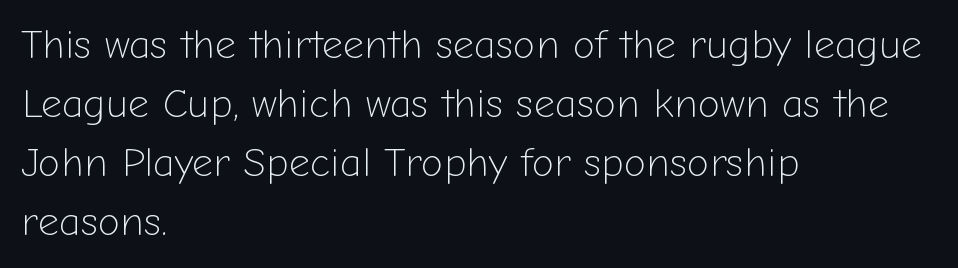
Characters follow at the spacing the type designer built in. Nope, not italic — everything's standing straight. The specimen omits any rule beneath the text block's lines. Type style note: lacks serifs. In terms of leading, this rendering sits right in the middle.
